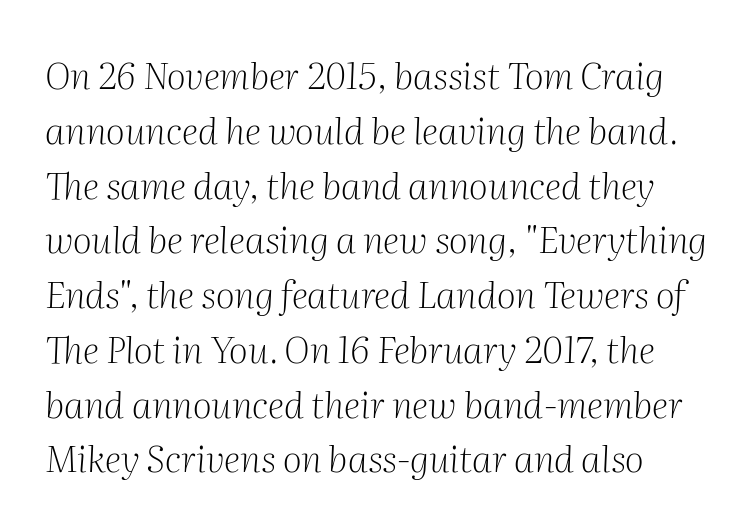
The image shows 37 px light serif type, italic (leaning right); set left-aligned, normal line spacing (1.48x), normal letter spacing, not underlined; medium stroke contrast and a medium x-height.
